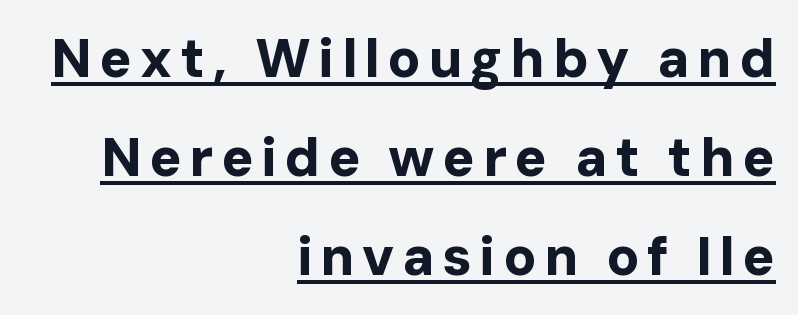
Heft: maximum for text — a bold. This rendering features underlined lettering. Note the varied advance widths — an 'i' is clearly narrower than an 'm'. The font family rendered here belongs to the sans-serif group.
